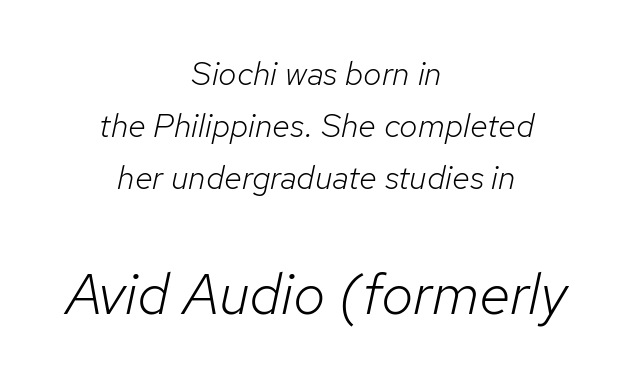
Q: Is the text bold? A: No.
Q: Is the text italic (slanted)? A: Yes, it leans right by about 12 degrees.
Q: Is the text underlined? A: No.
Q: How is the paragraph aligned? A: Centered.
Q: Is the spacing between letters normal or unusually wide? A: Normal.
Q: Is the spacing between lines tight, normal or loose? A: Normal.
Q: Which block of text is set in a larger size, the first (top) or the second (bottom)? A: The second (bottom) one.
Q: Width (condensed, normal, or wide)? A: Normal.
Q: Stroke contrast? A: Low.
Q: x-height? A: Medium.
Q: Monospaced? A: No.
